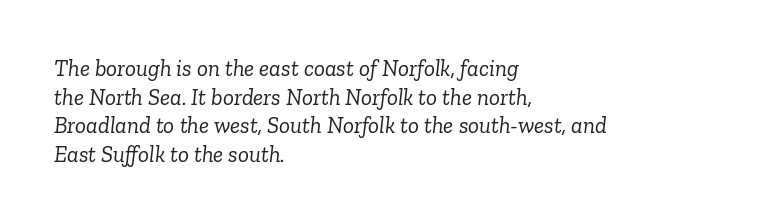
The image shows 23 px text type, italic (leaning right); set left-aligned, line spacing 1.24x, normal letter spacing, not underlined.
